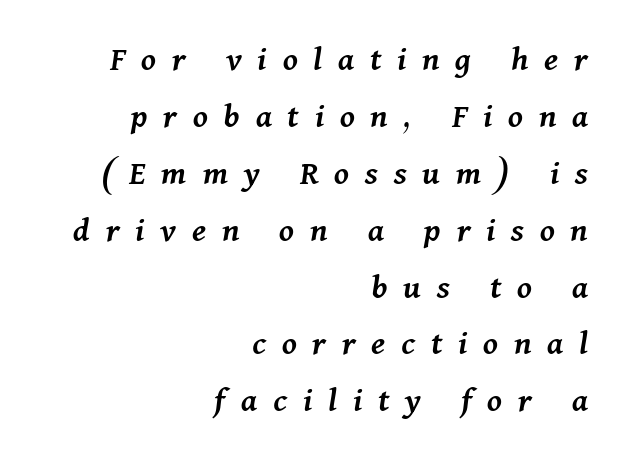
The image shows 36 px semibold type, italic (leaning right); set right-aligned, normal line spacing (1.58x), unusually wide letter spacing (+0.44 em), not underlined; medium stroke contrast and a medium x-height.
